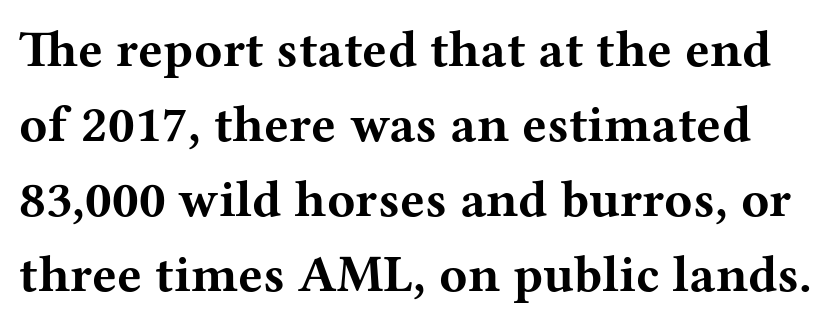
{"serif": "yes", "italic": "no", "bold": "yes", "weight": "bold", "width": "wide", "stroke_contrast": "medium", "x_height": "medium", "monospaced": "no", "underline": "no", "line_spacing": "normal", "line_spacing_ratio": 1.44, "letter_spacing": "normal", "letter_spacing_em": 0.0, "glyph_px": 52}
